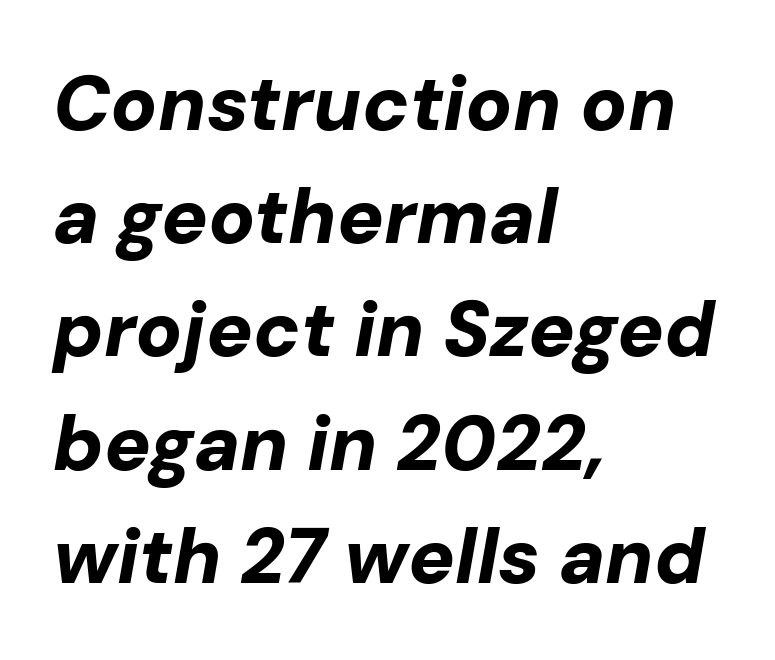
This sample uses an oblique cut, with every glyph tilted off the vertical. The lines are quadded left. The line texture is even and compact thanks to regular tracking. The letters advance in unequal steps, a hallmark of proportional type. The words here are not underlined.
